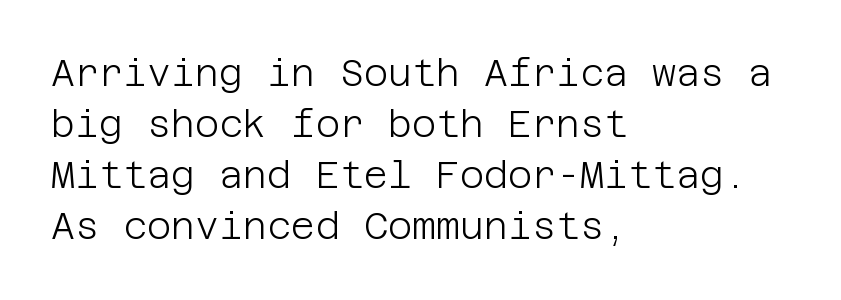
The image shows 37 px light sans-serif type, upright; set left-aligned, normal line spacing (1.38x), normal letter spacing, not underlined; low stroke contrast and a large x-height.
